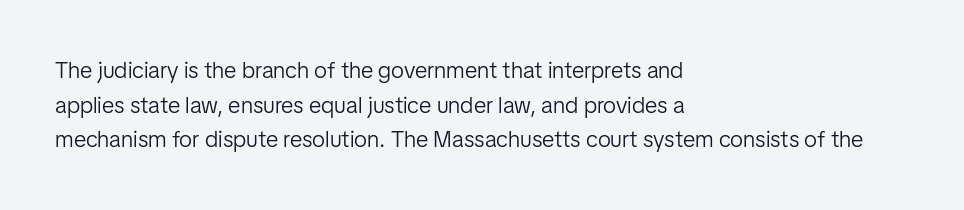
{"italic": "no", "bold": "no", "underline": "no", "align": "left", "line_spacing": "normal", "line_spacing_ratio": 1.51, "letter_spacing": "normal", "letter_spacing_em": 0.0, "glyph_px": 23}
